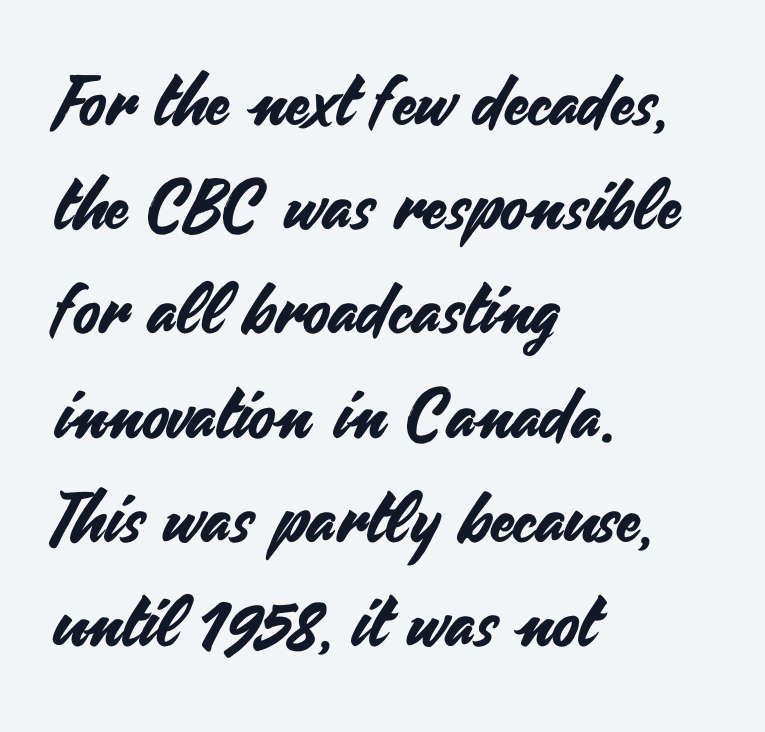
Varying glyph widths throughout — classic text-font behaviour. Summary of vertical rhythm: regular, with standard interline spacing. The typeface chosen for these lines omits serifs. One-word summary of the alignment: left.
